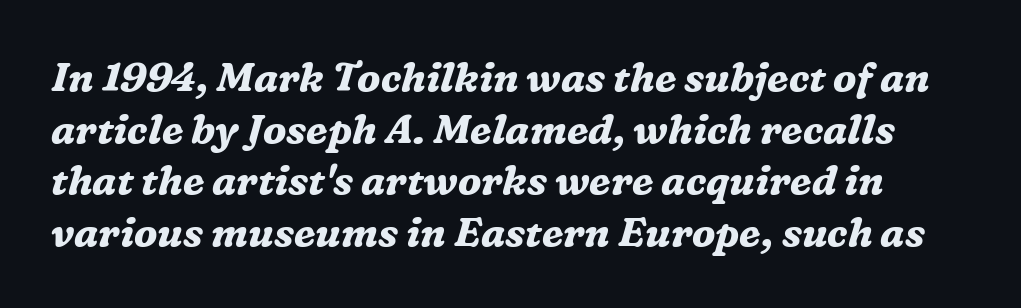
{"serif": "yes", "italic": "yes", "lean": "right", "slant_degrees": 16, "bold": "yes", "weight": "bold", "width": "normal", "stroke_contrast": "medium", "x_height": "medium", "monospaced": "no", "underline": "no", "line_spacing": "normal", "line_spacing_ratio": 1.29, "letter_spacing": "normal", "letter_spacing_em": 0.0, "glyph_px": 40}
